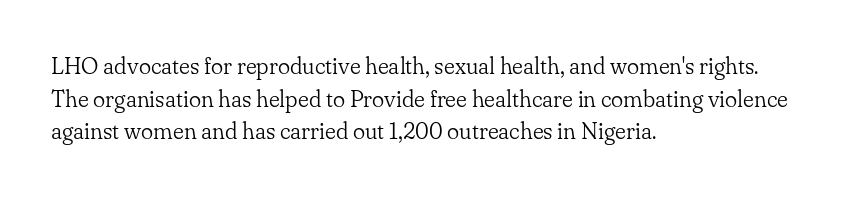
Q: Is the text bold? A: No.
Q: Is the text italic (slanted)? A: No, it is upright.
Q: Is the text underlined? A: No.
Q: How is the paragraph aligned? A: Left-aligned.
Q: Is the spacing between letters normal or unusually wide? A: Normal.
Q: Is the spacing between lines tight, normal or loose? A: Normal.
